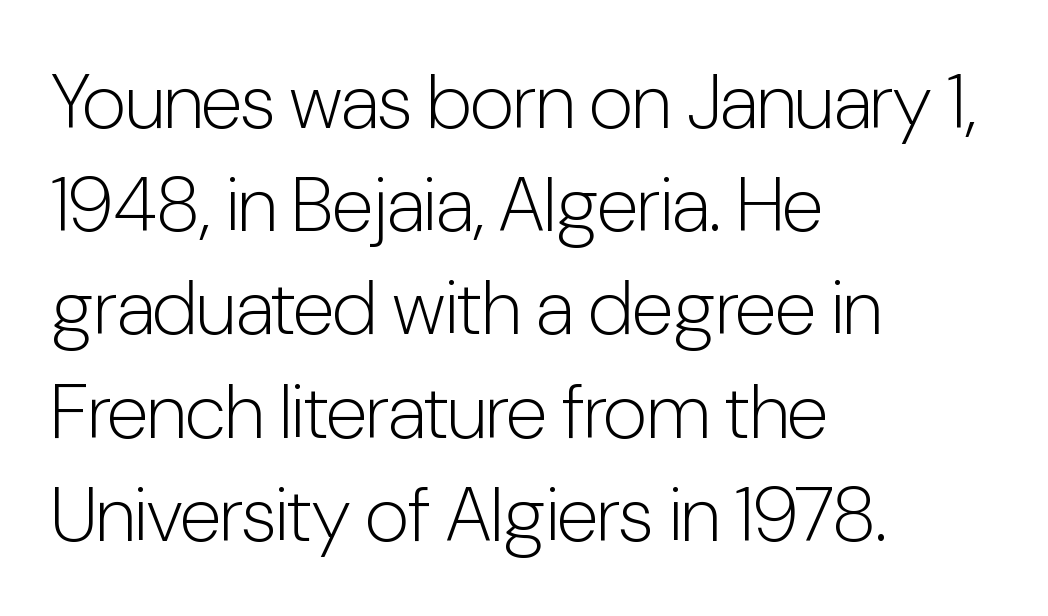
This is the regular roman posture of the typeface. Line beginnings align vertically; line endings do not. Stems and bowls with no extra thickness — not bold. Varying glyph widths throughout — classic text-font behaviour.
